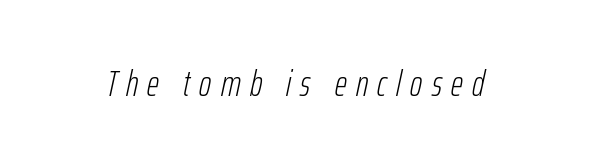
Q: Is the text bold? A: No.
Q: Is the text italic (slanted)? A: Yes, it leans right by about 12 degrees.
Q: Is the text underlined? A: No.
Q: Is the spacing between letters normal or unusually wide? A: Unusually wide.
Q: Width (condensed, normal, or wide)? A: Condensed.
Q: Stroke contrast? A: Low.
Q: x-height? A: Medium.
Q: Monospaced? A: No.
